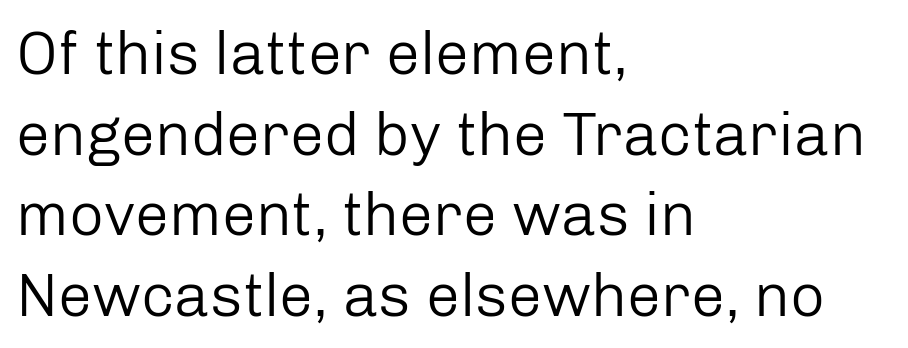
{"serif": "no", "italic": "no", "bold": "no", "weight": "regular", "width": "normal", "stroke_contrast": "low", "x_height": "medium", "monospaced": "no", "underline": "no", "align": "left", "line_spacing": "normal", "line_spacing_ratio": 1.32, "letter_spacing": "normal", "letter_spacing_em": 0.0, "glyph_px": 61}
